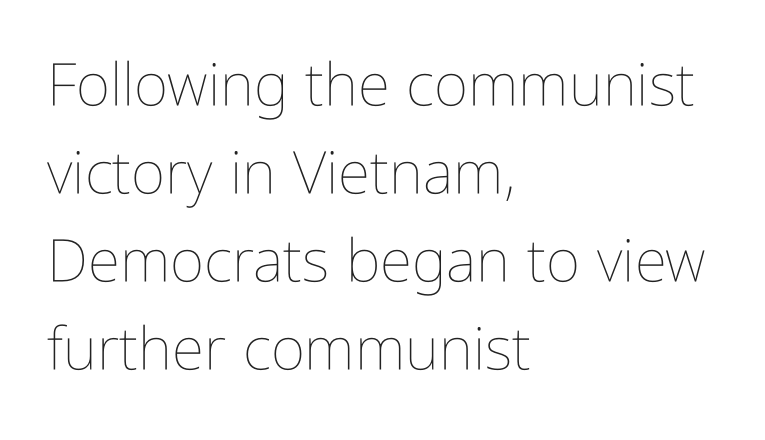
Q: Is the text bold? A: No.
Q: Is the text italic (slanted)? A: No, it is upright.
Q: Is the text underlined? A: No.
Q: How is the paragraph aligned? A: Left-aligned.
Q: Is the spacing between letters normal or unusually wide? A: Normal.
Q: Is the spacing between lines tight, normal or loose? A: Normal.
Q: Width (condensed, normal, or wide)? A: Condensed.
Q: Stroke contrast? A: Low.
Q: x-height? A: Medium.
Q: Monospaced? A: No.
